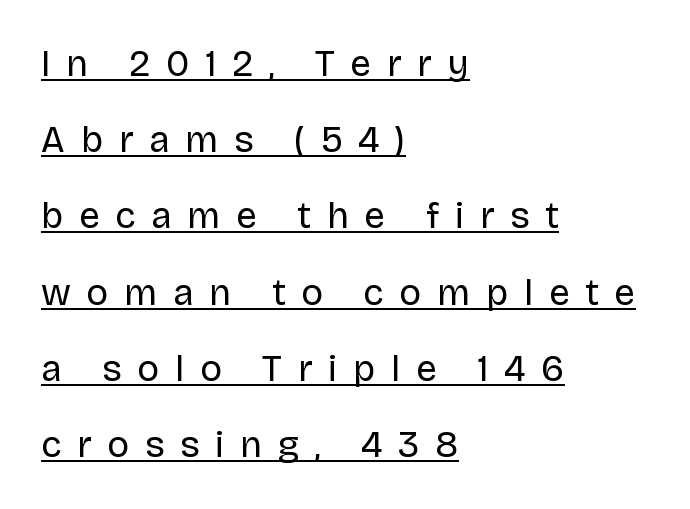
{"serif": "no", "italic": "no", "bold": "no", "weight": "regular", "width": "normal", "stroke_contrast": "low", "x_height": "large", "monospaced": "no", "underline": "yes", "align": "left", "line_spacing": "loose", "line_spacing_ratio": 2.06, "letter_spacing": "wide", "letter_spacing_em": 0.42, "glyph_px": 37}
